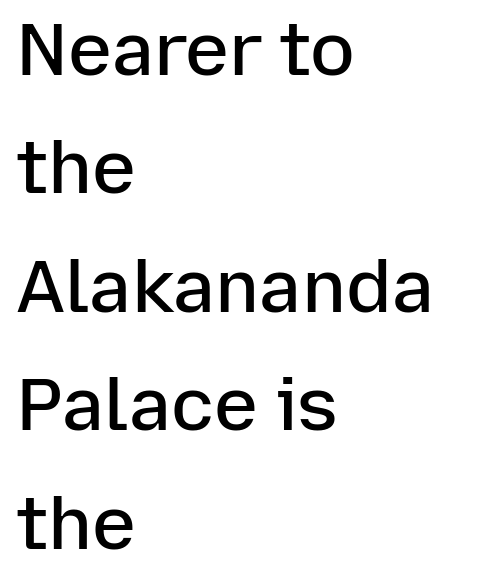
Italic: no, the glyphs are upright roman. Honestly, the letter spacing is just normal — you wouldn't notice it. The typesetter chose a ragged-right arrangement here. Descenders hang freely into open space. The characters display no serif detailing; their extremities are plain.
